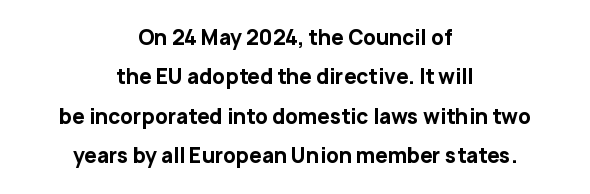
The image shows 20 px bold type, upright; set centered, loose line spacing (1.97x), normal letter spacing, not underlined.
